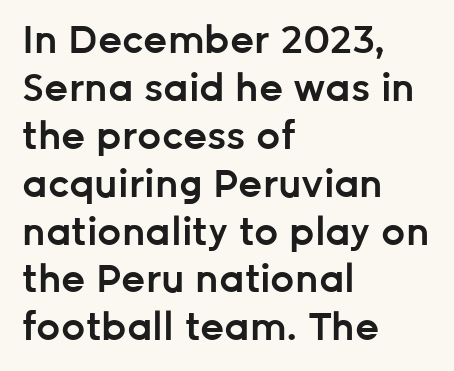
Q: Is the text bold? A: Semi-bold.
Q: Is the text italic (slanted)? A: No, it is upright.
Q: Is the typeface a serif or a sans-serif typeface? A: Sans-serif.
Q: Is the text underlined? A: No.
Q: How is the paragraph aligned? A: Left-aligned.
Q: Is the spacing between letters normal or unusually wide? A: Normal.
Q: Is the spacing between lines tight, normal or loose? A: Normal.
Q: Width (condensed, normal, or wide)? A: Normal.
Q: Stroke contrast? A: Low.
Q: x-height? A: Medium.
Q: Monospaced? A: No.
